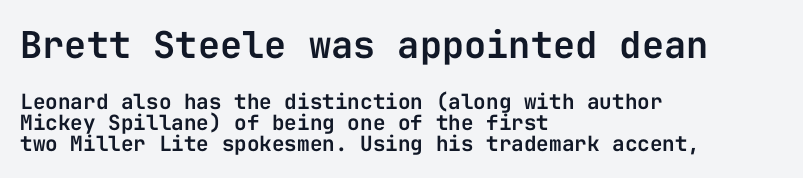
{"serif": "no", "italic": "no", "width": "normal", "stroke_contrast": "low", "x_height": "medium", "monospaced": "yes", "underline": "no", "align": "left", "line_spacing": "tight", "line_spacing_ratio": 1.0, "letter_spacing": "normal", "letter_spacing_em": 0.0, "larger_block": "first", "size_ratio": 1.76, "glyph_px": 37}
